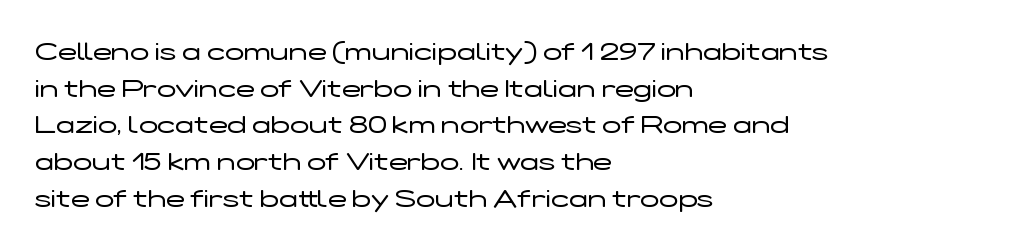
Weight: in the light-to-regular range. In CSS terms this would be text-align: left. The letters stand straight up with perfectly vertical stems. Each new line begins a customary step beneath the previous one. Characters follow at the spacing the type designer built in.
